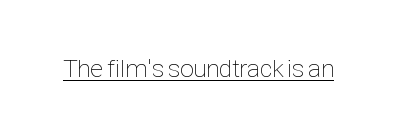
Q: Is the text bold? A: No.
Q: Is the text italic (slanted)? A: No, it is upright.
Q: Is the text underlined? A: Yes.
Q: Is the spacing between letters normal or unusually wide? A: Normal.
